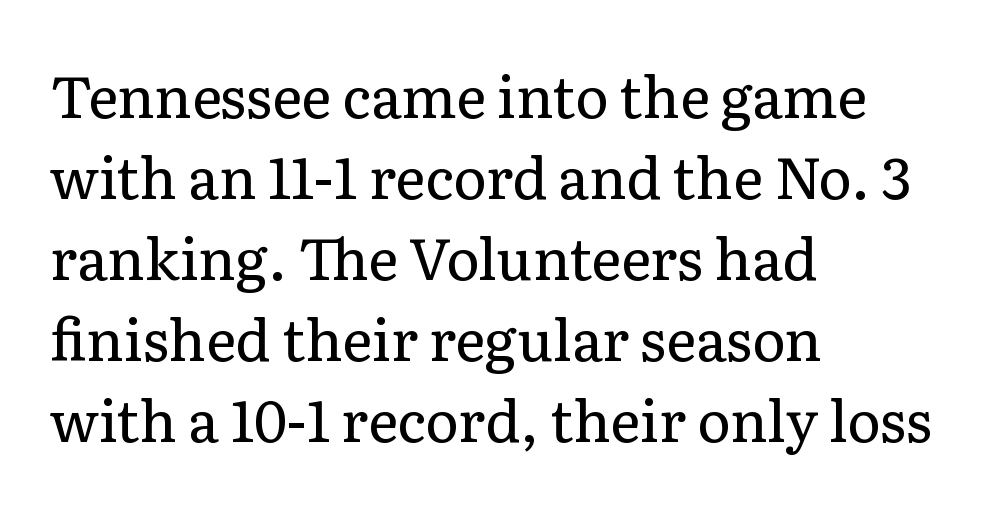
Does the leading feel generous? No, just average. Clear beneath every line of the passage. The font is comparable to plain body text, perhaps lighter. This sample has the flowing, uneven cadence of proportional lettering. When letters stand straight like this, we call the style roman or upright.
